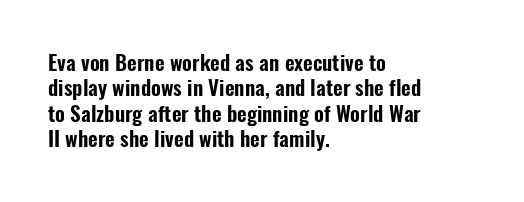
The image shows 21 px text type, upright; set left-aligned, line spacing 1.21x, normal letter spacing, not underlined.
